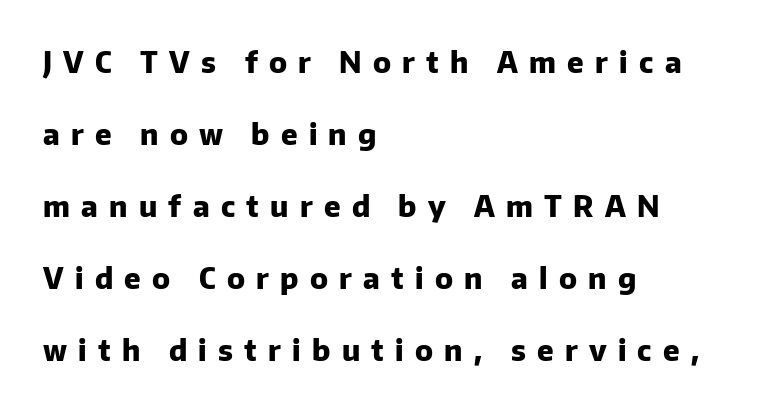
Letter spacing: wide. Line beginnings align vertically; line endings do not. Honestly, there is no underline to notice here at all. A full-strength bold gives these letters their thick strokes.
